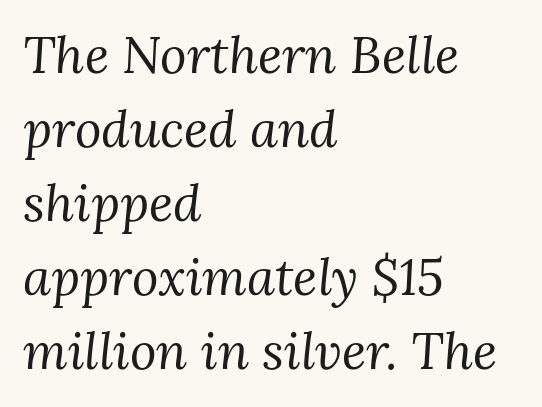
The image shows 51 px regular-weight serif type, italic (leaning right); set left-aligned, normal line spacing (1.45x), normal letter spacing, not underlined; medium stroke contrast and a medium x-height.
